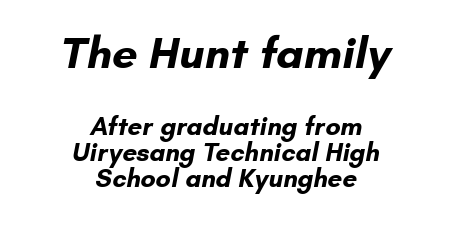
The image shows 45 px bold sans-serif type; set centered, tight line spacing (1.0x), normal letter spacing, not underlined; the first (top) block is 1.73x larger; low stroke contrast and a small x-height.
